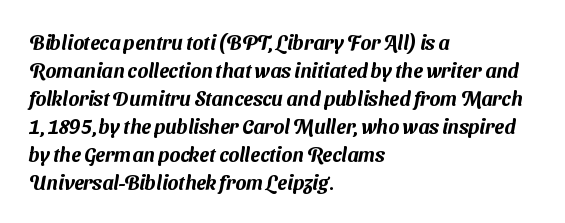
{"underline": "no", "align": "left", "line_spacing": "normal", "line_spacing_ratio": 1.4, "letter_spacing": "normal", "letter_spacing_em": 0.0, "glyph_px": 20}
